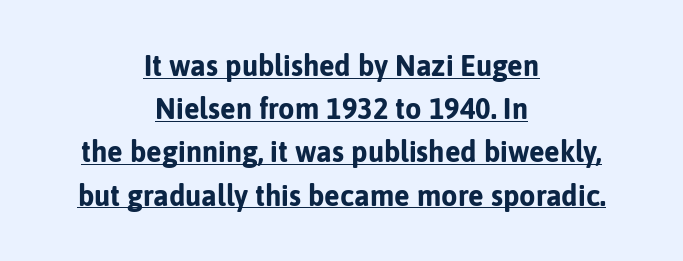
The image shows 29 px bold sans-serif type, upright; set centered, normal line spacing (1.49x), normal letter spacing, underlined; low stroke contrast and a medium x-height.
